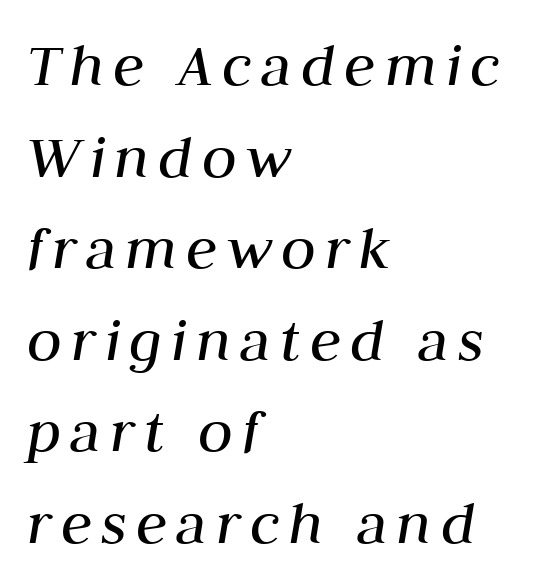
The image shows 64 px regular-weight type, italic (leaning right); set left-aligned, normal line spacing (1.43x), not underlined; medium stroke contrast and a medium x-height.
